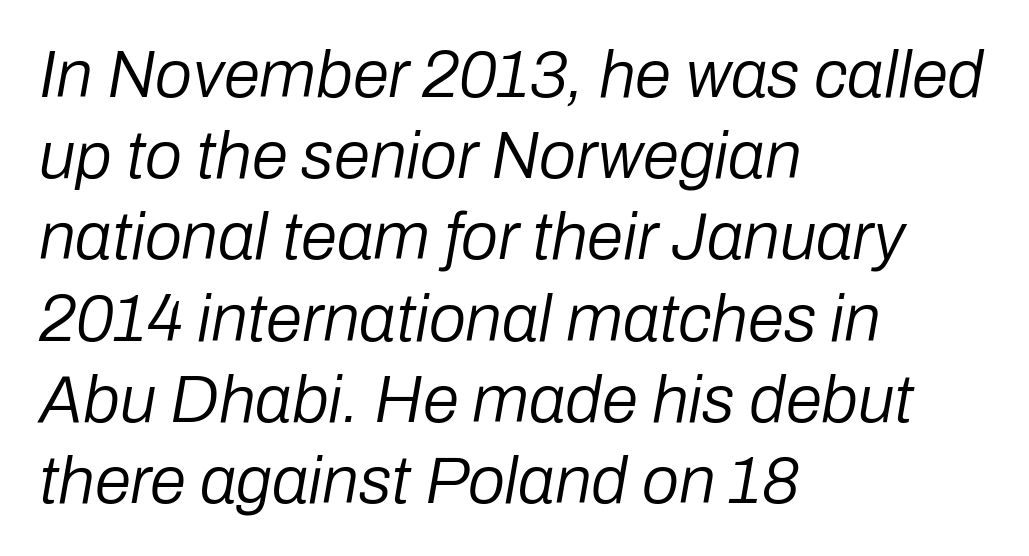
This sample uses an oblique cut, with every glyph tilted off the vertical. The face looks like a standard text weight, possibly lighter. The baseline area is clear. Is this a fixed-width face? No — the glyphs have proportional, varying widths. No extra tracking has been applied to these lines. All the whitespace from short lines collects on the right.
